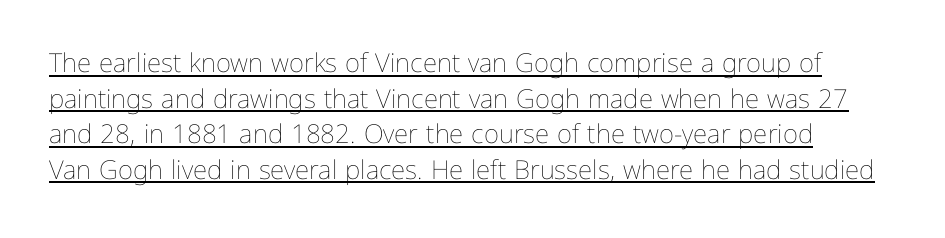
The image shows 26 px text type, upright; set normal line spacing (1.37x), normal letter spacing, underlined.
